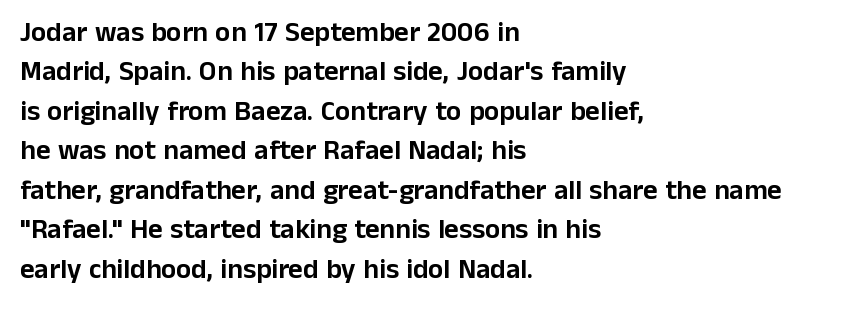
The image shows 28 px sans-serif type, upright; set left-aligned, normal line spacing (1.41x), normal letter spacing, not underlined; low stroke contrast and a medium x-height.
